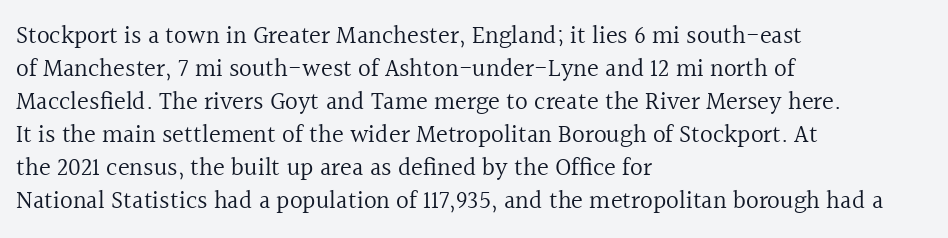
Q: Is the text bold? A: No.
Q: Is the text italic (slanted)? A: No, it is upright.
Q: Is the text underlined? A: No.
Q: How is the paragraph aligned? A: Left-aligned.
Q: Is the spacing between letters normal or unusually wide? A: Normal.
Q: Is the spacing between lines tight, normal or loose? A: Normal.
